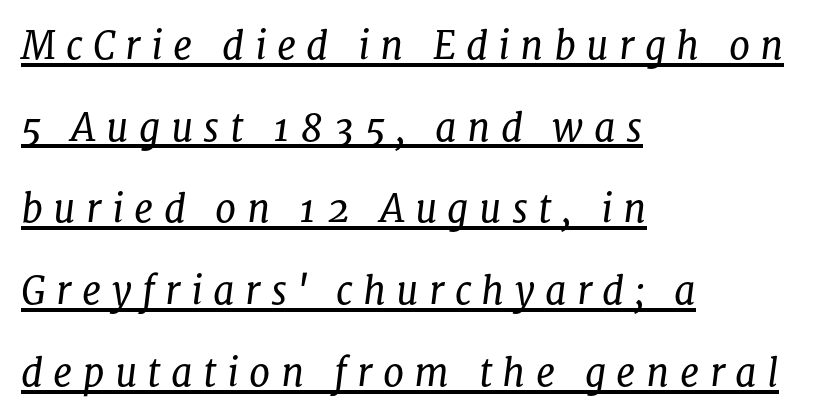
Q: Is the text bold? A: No.
Q: Is the text italic (slanted)? A: Yes, it leans right by about 8 degrees.
Q: Is the typeface a serif or a sans-serif typeface? A: Serif.
Q: Is the text underlined? A: Yes.
Q: How is the paragraph aligned? A: Left-aligned.
Q: Is the spacing between letters normal or unusually wide? A: Unusually wide.
Q: Is the spacing between lines tight, normal or loose? A: Loose.
Q: Width (condensed, normal, or wide)? A: Normal.
Q: Stroke contrast? A: Low.
Q: x-height? A: Medium.
Q: Monospaced? A: No.
